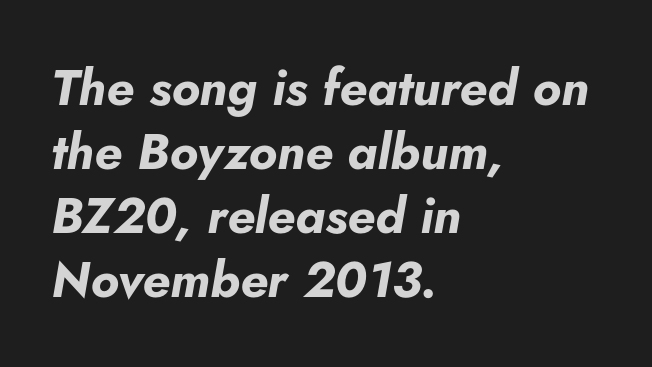
Q: Is the text bold? A: Yes.
Q: Is the text italic (slanted)? A: Yes, it leans right by about 10 degrees.
Q: Is the text underlined? A: No.
Q: How is the paragraph aligned? A: Left-aligned.
Q: Is the spacing between letters normal or unusually wide? A: Normal.
Q: Is the spacing between lines tight, normal or loose? A: Normal.
Q: Width (condensed, normal, or wide)? A: Normal.
Q: Stroke contrast? A: Low.
Q: x-height? A: Small.
Q: Monospaced? A: No.
